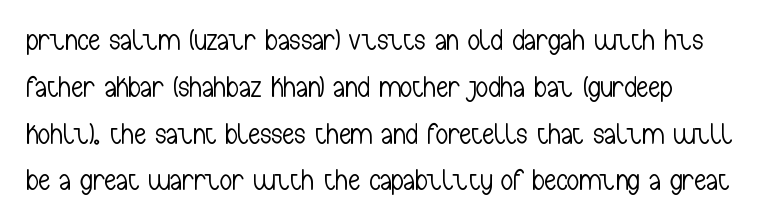
If you drew a line through each stem, it would be perfectly vertical. Type without underlining. Compared with typical paragraphs, the rows here are spaced about the same. Glyph-to-glyph distance matches everyday printed text. Stems and bowls with no extra thickness — not bold. Each letter keeps its own natural width here, so spacing adapts to shape.
